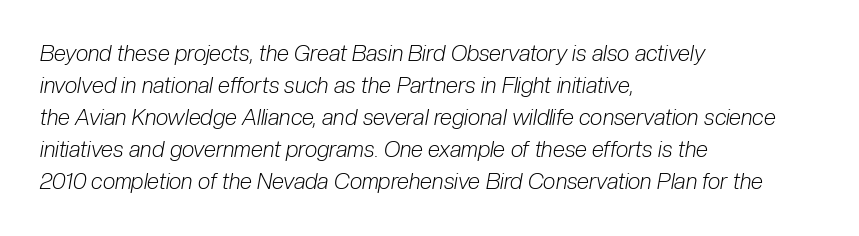
The image shows 22 px text type, italic (leaning right); set left-aligned, normal line spacing (1.46x), normal letter spacing, not underlined.
